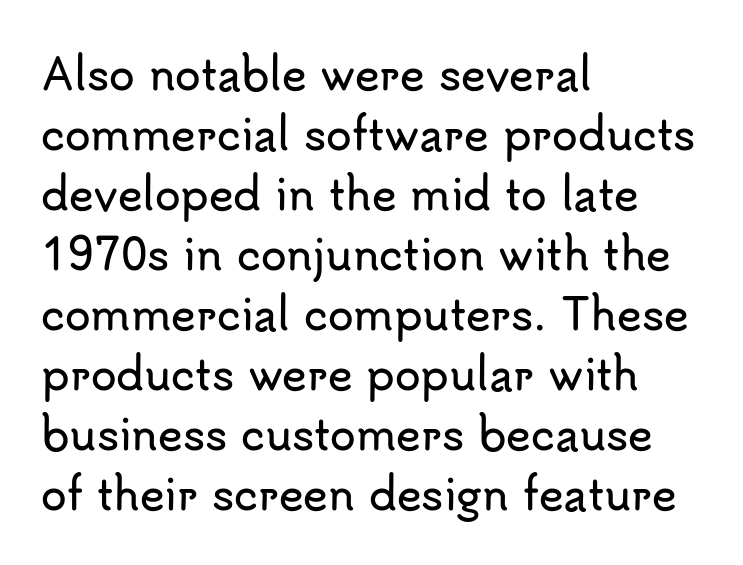
Line spacing here is normal. Quick note: underline off. Nothing sits at the stroke ends, so this counts as sans-serif. Line beginnings align vertically; line endings do not. Note the varied advance widths — an 'i' is clearly narrower than an 'm'. Each word holds together tightly as a unit, with standard inter-letter gaps.
